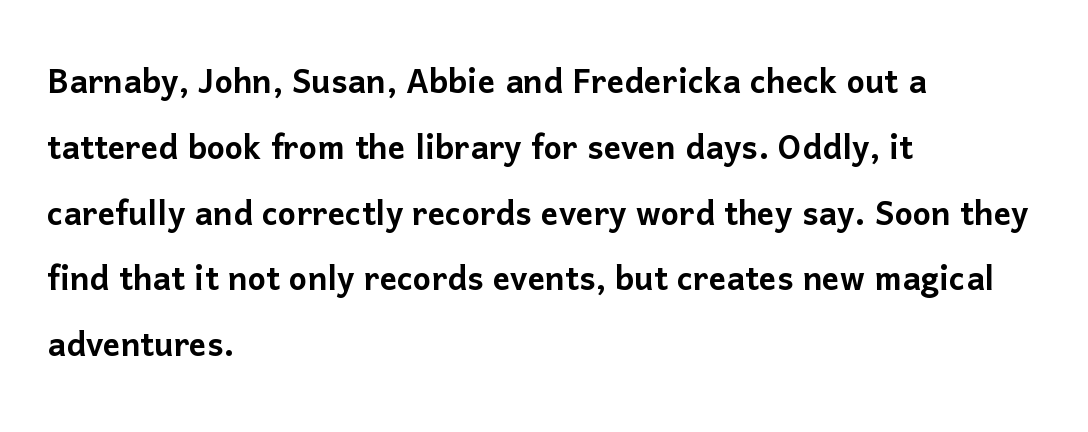
Q: Is the text italic (slanted)? A: No, it is upright.
Q: Is the typeface a serif or a sans-serif typeface? A: Sans-serif.
Q: Is the text underlined? A: No.
Q: How is the paragraph aligned? A: Left-aligned.
Q: Is the spacing between letters normal or unusually wide? A: Normal.
Q: Is the spacing between lines tight, normal or loose? A: Normal.
Q: Width (condensed, normal, or wide)? A: Normal.
Q: Stroke contrast? A: Low.
Q: x-height? A: Medium.
Q: Monospaced? A: No.
